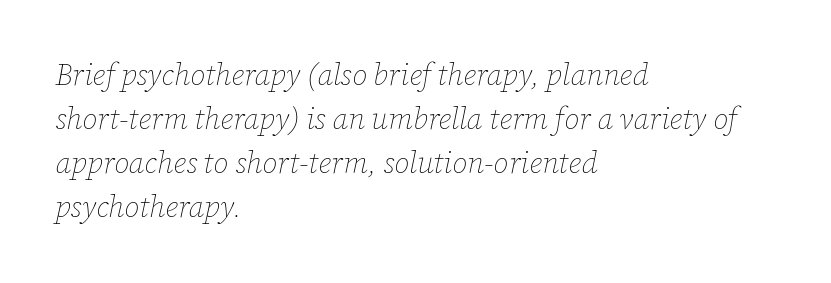
{"italic": "yes", "lean": "right", "slant_degrees": 12, "bold": "no", "weight": "thin", "width": "normal", "stroke_contrast": "low", "x_height": "medium", "monospaced": "no", "underline": "no", "align": "left", "line_spacing": "normal", "line_spacing_ratio": 1.47, "letter_spacing": "normal", "letter_spacing_em": 0.0, "glyph_px": 30}
